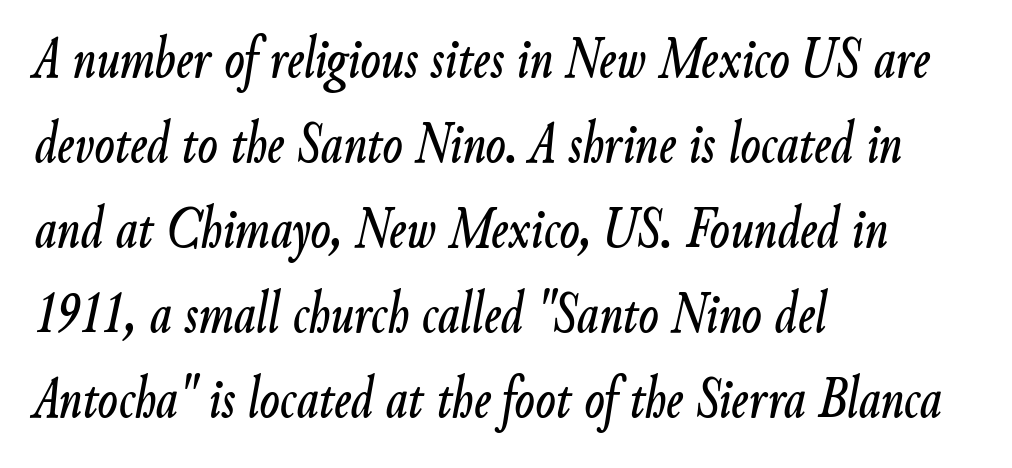
{"italic": "yes", "lean": "right", "slant_degrees": 9, "width": "condensed", "stroke_contrast": "low", "x_height": "small", "monospaced": "no", "underline": "no", "align": "left", "line_spacing": "normal", "line_spacing_ratio": 1.44, "letter_spacing": "normal", "letter_spacing_em": 0.0, "glyph_px": 59}
